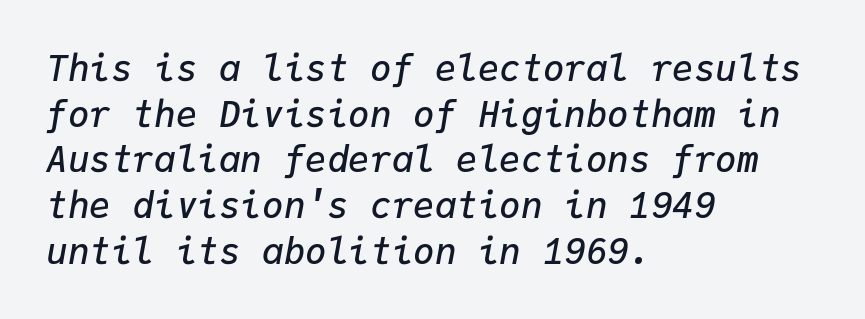
Summary of weight: moderately heavy, a semibold. What stands out about the letter spacing? Nothing — it is the standard amount. The typesetter chose a ragged-right arrangement here. Only glyphs here, with clear space below each row.
